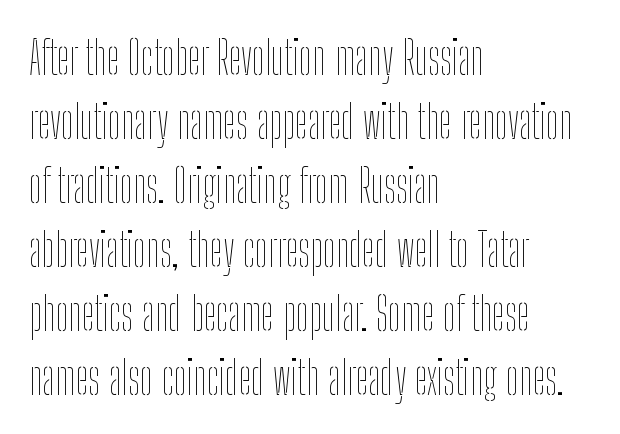
Compared with typical paragraphs, the rows here are spaced about the same. Horizontally, the lines are justified to the leading edge only. The letters stand upright; this is a roman face. Spacing verdict: proportional, widths tailored to each character.
